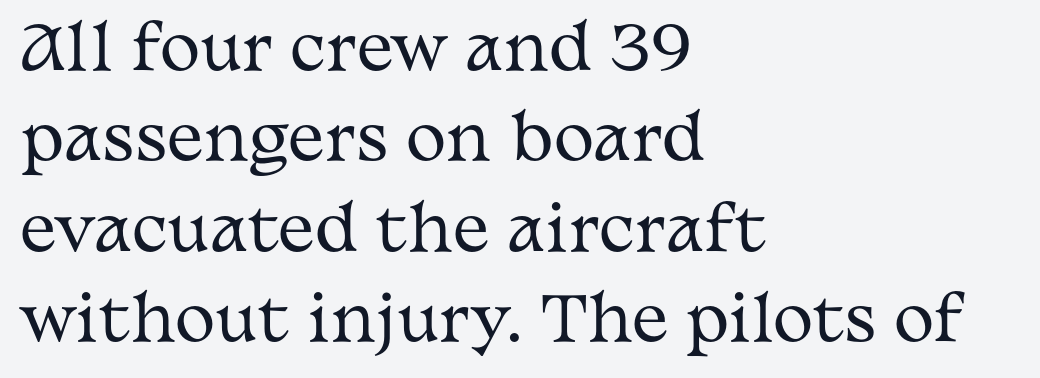
Q: Is the text bold? A: No.
Q: Is the text italic (slanted)? A: No, it is upright.
Q: Is the typeface a serif or a sans-serif typeface? A: Serif.
Q: Is the text underlined? A: No.
Q: How is the paragraph aligned? A: Left-aligned.
Q: Is the spacing between letters normal or unusually wide? A: Normal.
Q: Is the spacing between lines tight, normal or loose? A: Normal.
Q: Width (condensed, normal, or wide)? A: Wide.
Q: Stroke contrast? A: Medium.
Q: x-height? A: Medium.
Q: Monospaced? A: No.
